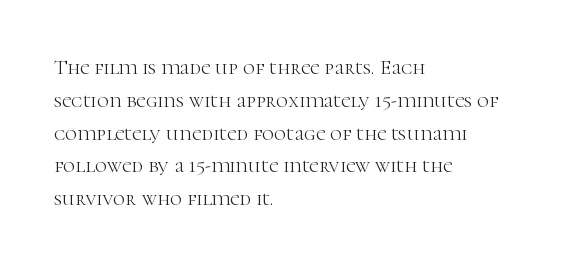
The image shows 21 px text type, upright; set left-aligned, normal line spacing (1.56x), normal letter spacing, not underlined.
